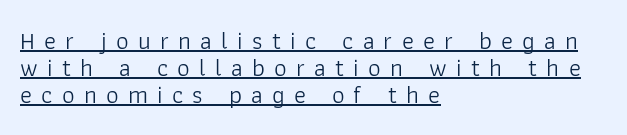
The lines are quadded left. The space between consecutive lines is stingy. It's the straight-up-and-down kind of type. What stands out about the letter spacing? Its width — letters are far apart. The rendered words wear a rule along their underside. Weight: regular or lighter.
